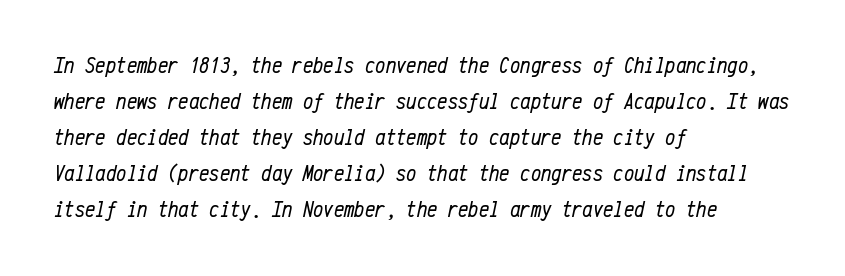
Q: Is the text bold? A: No.
Q: Is the text italic (slanted)? A: Yes, it leans right by about 12 degrees.
Q: Is the text underlined? A: No.
Q: How is the paragraph aligned? A: Left-aligned.
Q: Is the spacing between letters normal or unusually wide? A: Normal.
Q: Is the spacing between lines tight, normal or loose? A: Normal.
